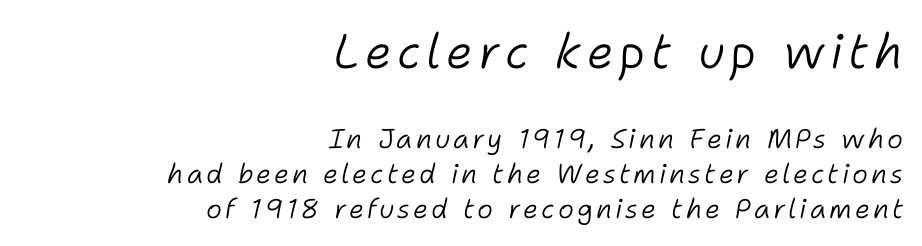
{"italic": "yes", "lean": "right", "slant_degrees": 11, "bold": "no", "weight": "light", "width": "normal", "stroke_contrast": "low", "x_height": "medium", "monospaced": "no", "underline": "no", "align": "right", "line_spacing": "normal", "line_spacing_ratio": 1.3, "larger_block": "first", "size_ratio": 1.78, "glyph_px": 48}
